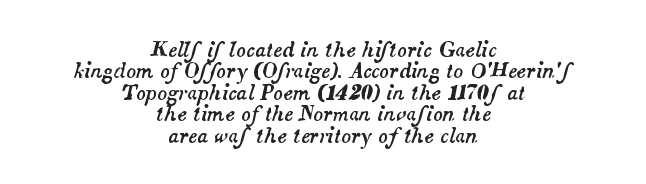
{"italic": "yes", "lean": "right", "slant_degrees": 14, "underline": "no", "align": "center", "line_spacing": "tight", "line_spacing_ratio": 1.07, "letter_spacing": "normal", "letter_spacing_em": 0.0, "glyph_px": 20}
